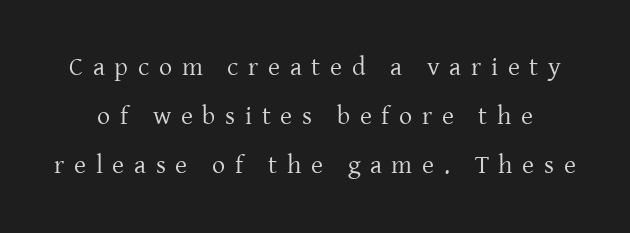
Q: Is the text bold? A: No.
Q: Is the text italic (slanted)? A: No, it is upright.
Q: Is the text underlined? A: No.
Q: Is the spacing between letters normal or unusually wide? A: Unusually wide.
